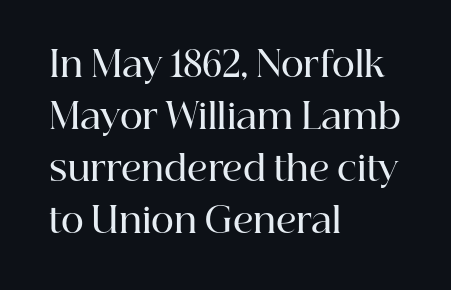
Q: Is the text bold? A: Semi-bold.
Q: Is the text italic (slanted)? A: No, it is upright.
Q: Is the typeface a serif or a sans-serif typeface? A: Serif.
Q: Is the text underlined? A: No.
Q: How is the paragraph aligned? A: Left-aligned.
Q: Is the spacing between letters normal or unusually wide? A: Normal.
Q: Is the spacing between lines tight, normal or loose? A: Normal.
Q: Width (condensed, normal, or wide)? A: Normal.
Q: Stroke contrast? A: High.
Q: x-height? A: Medium.
Q: Monospaced? A: No.
